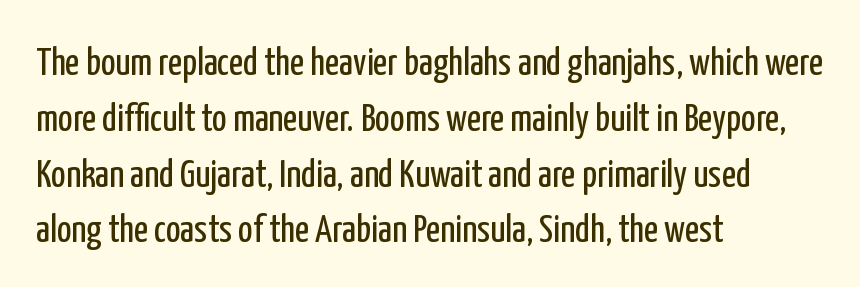
The image shows 39 px regular-weight, condensed sans-serif type, upright; set left-aligned, normal line spacing (1.43x), normal letter spacing, not underlined; low stroke contrast and a medium x-height.
